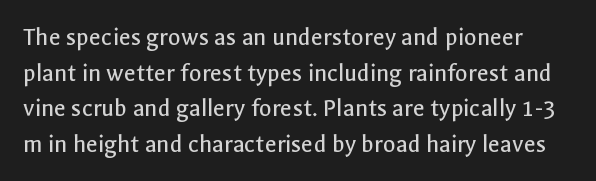
Q: Is the text bold? A: No.
Q: Is the text italic (slanted)? A: No, it is upright.
Q: Is the text underlined? A: No.
Q: Is the spacing between letters normal or unusually wide? A: Normal.
Q: Is the spacing between lines tight, normal or loose? A: Normal.
